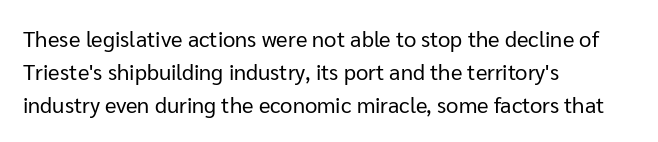
Descender tails drop into unmarked territory. Vertically, the passage feels balanced, rows spaced as you'd expect. The typesetter chose a ragged-right arrangement here. The typography opts for an upright posture over an oblique one. The rendering keeps characters at their native spacing. Stroke mass is kept to a normal reading level or below.
